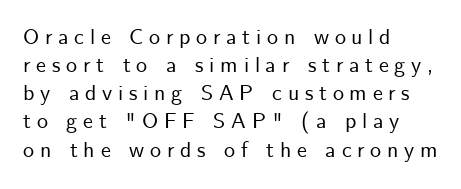
Q: Is the text italic (slanted)? A: No, it is upright.
Q: Is the text underlined? A: No.
Q: How is the paragraph aligned? A: Left-aligned.
Q: Is the spacing between letters normal or unusually wide? A: Unusually wide.
Q: Is the spacing between lines tight, normal or loose? A: Normal.
